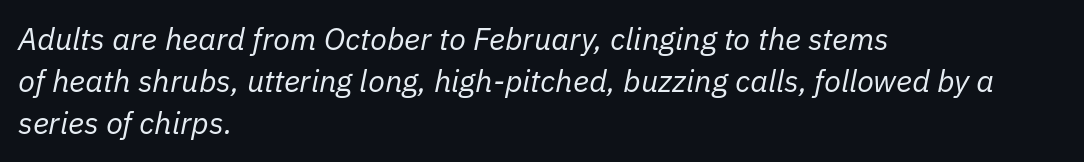
The image shows 31 px regular-weight type, italic (leaning right); set left-aligned, normal line spacing (1.36x), normal letter spacing, not underlined; low stroke contrast and a medium x-height.
